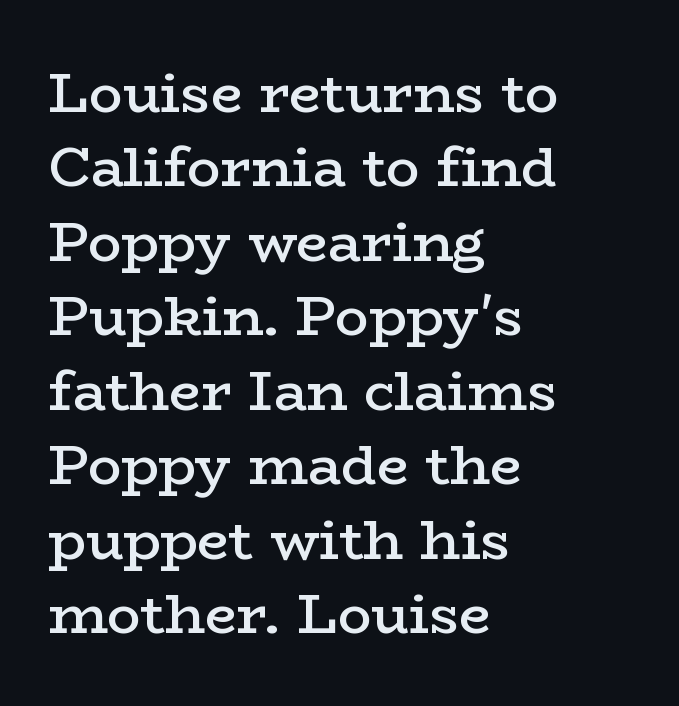
Q: Is the text bold? A: Semi-bold.
Q: Is the text italic (slanted)? A: No, it is upright.
Q: Is the typeface a serif or a sans-serif typeface? A: Serif.
Q: Is the text underlined? A: No.
Q: How is the paragraph aligned? A: Left-aligned.
Q: Is the spacing between letters normal or unusually wide? A: Normal.
Q: Is the spacing between lines tight, normal or loose? A: Normal.
Q: Width (condensed, normal, or wide)? A: Wide.
Q: Stroke contrast? A: Low.
Q: x-height? A: Medium.
Q: Monospaced? A: No.
